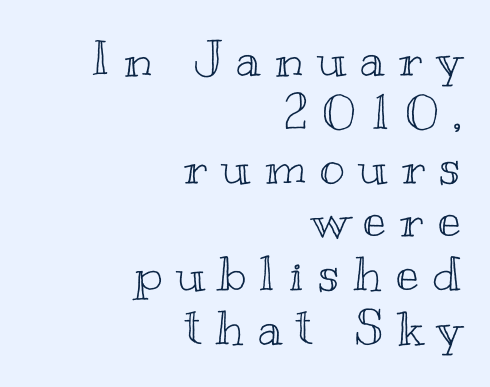
{"italic": "no", "width": "wide", "x_height": "small", "monospaced": "no", "underline": "no", "align": "right", "line_spacing": "tight", "line_spacing_ratio": 1.12, "letter_spacing": "wide", "letter_spacing_em": 0.3, "glyph_px": 48}
